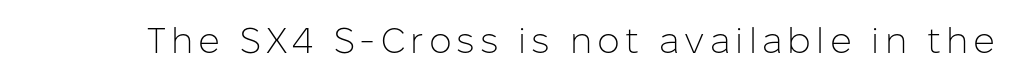
The image shows 36 px light sans-serif type, upright; set not underlined; low stroke contrast and a medium x-height.
